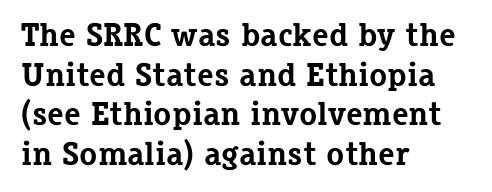
Q: Is the text bold? A: Yes.
Q: Is the text italic (slanted)? A: No, it is upright.
Q: Is the typeface a serif or a sans-serif typeface? A: Serif.
Q: Is the text underlined? A: No.
Q: How is the paragraph aligned? A: Left-aligned.
Q: Is the spacing between letters normal or unusually wide? A: Normal.
Q: Width (condensed, normal, or wide)? A: Normal.
Q: Stroke contrast? A: Low.
Q: x-height? A: Medium.
Q: Monospaced? A: No.
